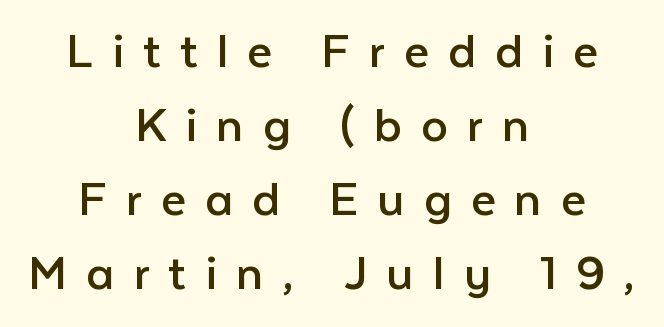
Serifs: no, the terminals of the letterforms are clean. The lines are quadded center. The space directly below the letters is spotless. The letters stand straight up with perfectly vertical stems. Each letter keeps its own natural width here, so spacing adapts to shape.
